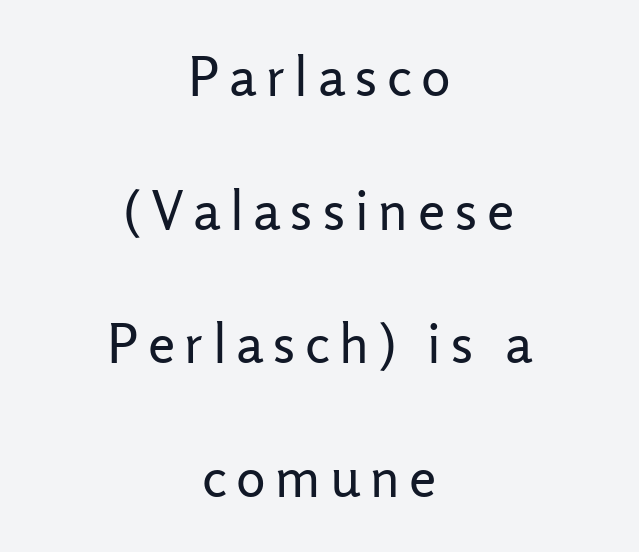
{"serif": "no", "italic": "no", "bold": "no", "weight": "regular", "width": "normal", "stroke_contrast": "low", "x_height": "medium", "monospaced": "no", "underline": "no", "align": "center", "line_spacing": "loose", "line_spacing_ratio": 2.43, "glyph_px": 55}
